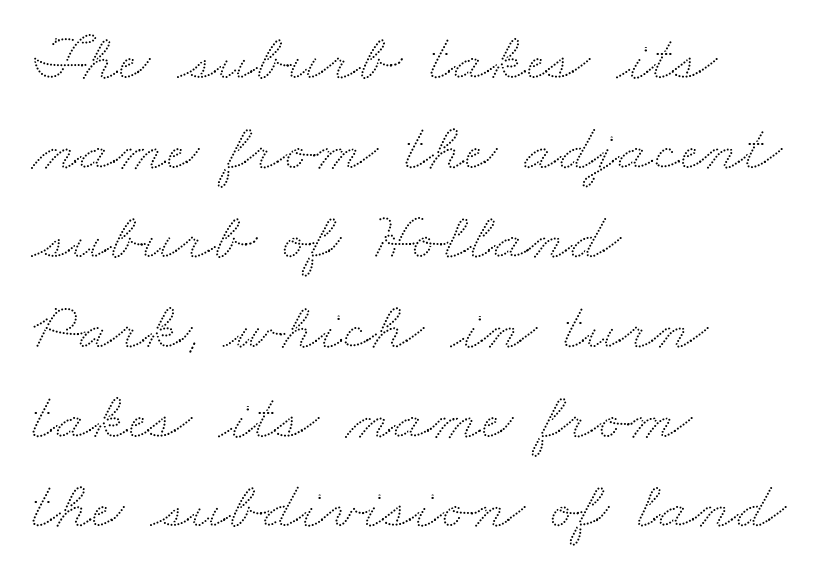
{"width": "wide", "stroke_contrast": "low", "x_height": "small", "monospaced": "no", "underline": "no", "align": "left", "line_spacing": "normal", "line_spacing_ratio": 1.3, "letter_spacing": "normal", "letter_spacing_em": 0.0, "glyph_px": 69}
